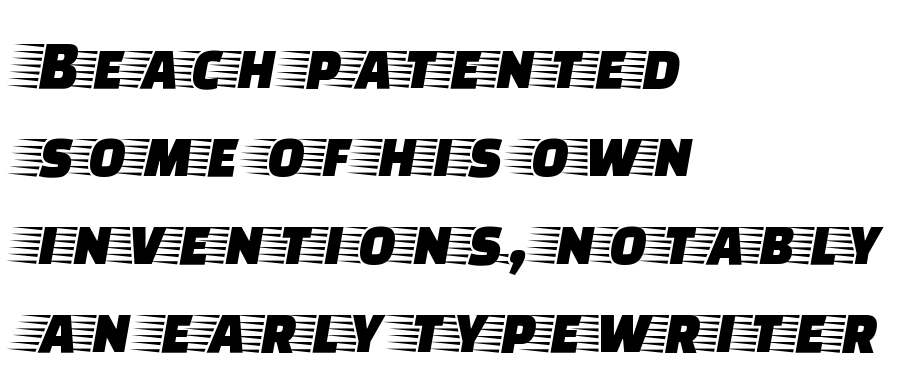
The image shows 71 px wide serif type; set left-aligned, line spacing 1.24x, normal letter spacing, not underlined; low stroke contrast and a large x-height.
